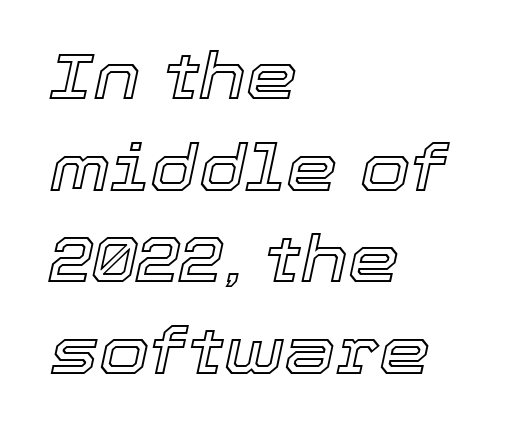
{"italic": "yes", "lean": "right", "slant_degrees": 12, "width": "normal", "x_height": "medium", "monospaced": "no", "underline": "no", "align": "left", "line_spacing": "normal", "line_spacing_ratio": 1.41, "letter_spacing": "normal", "letter_spacing_em": 0.0, "glyph_px": 65}
